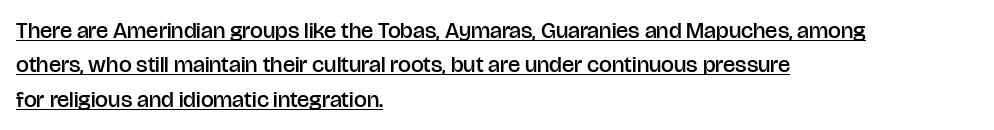
The image shows 23 px text type, upright; set left-aligned, normal line spacing (1.49x), normal letter spacing, underlined.
